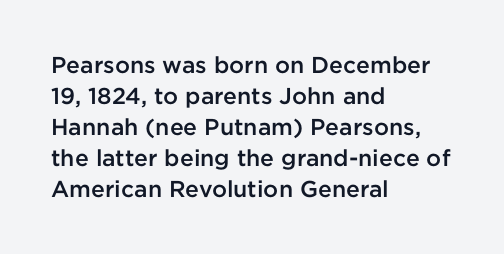
{"italic": "no", "bold": "semi", "underline": "no", "align": "left", "line_spacing": "normal", "line_spacing_ratio": 1.35, "letter_spacing": "normal", "letter_spacing_em": 0.0, "glyph_px": 23}
